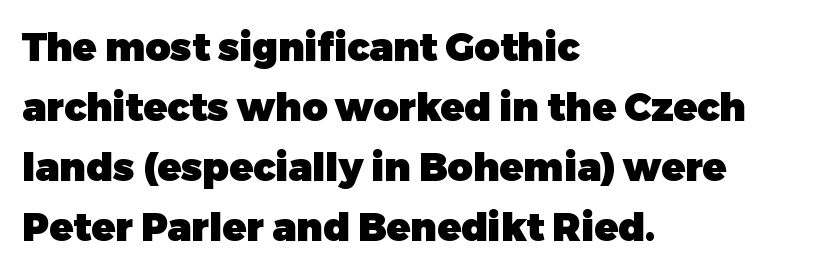
Q: Is the text bold? A: Yes.
Q: Is the text italic (slanted)? A: No, it is upright.
Q: Is the typeface a serif or a sans-serif typeface? A: Sans-serif.
Q: Is the text underlined? A: No.
Q: How is the paragraph aligned? A: Left-aligned.
Q: Is the spacing between letters normal or unusually wide? A: Normal.
Q: Is the spacing between lines tight, normal or loose? A: Normal.
Q: Width (condensed, normal, or wide)? A: Normal.
Q: Stroke contrast? A: Low.
Q: x-height? A: Medium.
Q: Monospaced? A: No.
